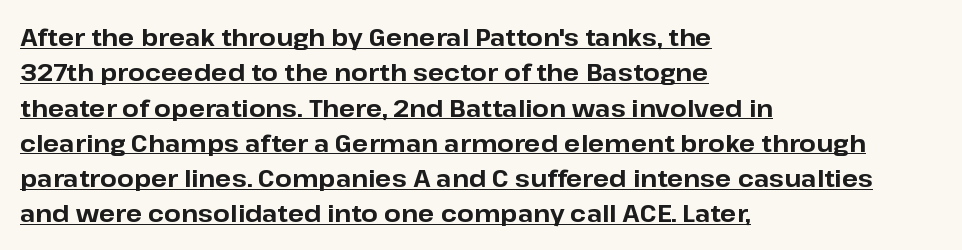
The image shows 24 px bold type, upright; set left-aligned, normal line spacing (1.47x), normal letter spacing, underlined.
